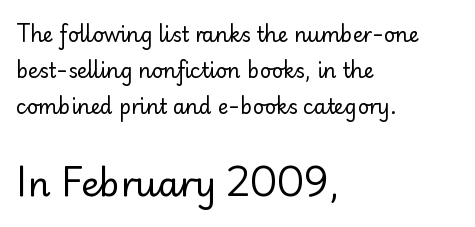
Q: Is the text bold? A: No.
Q: Is the text italic (slanted)? A: No, it is upright.
Q: Is the typeface a serif or a sans-serif typeface? A: Sans-serif.
Q: Is the text underlined? A: No.
Q: How is the paragraph aligned? A: Left-aligned.
Q: Is the spacing between letters normal or unusually wide? A: Normal.
Q: Which block of text is set in a larger size, the first (top) or the second (bottom)? A: The second (bottom) one.
Q: Width (condensed, normal, or wide)? A: Normal.
Q: Stroke contrast? A: Low.
Q: x-height? A: Small.
Q: Monospaced? A: No.
